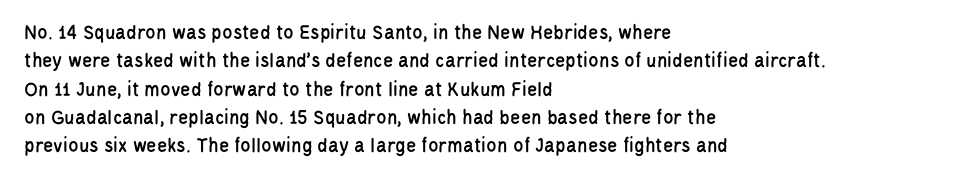
Posture: upright roman. The foot of each line stays bare and open. The passage shown stacks its lines at a standard gap. Alignment: flush left. The horizontal fit of the characters is conventional and even.
